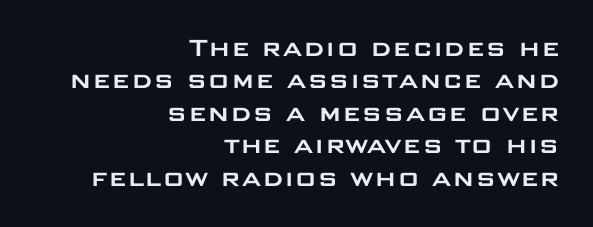
Q: Is the text italic (slanted)? A: No, it is upright.
Q: Is the typeface a serif or a sans-serif typeface? A: Sans-serif.
Q: Is the text underlined? A: No.
Q: How is the paragraph aligned? A: Right-aligned.
Q: Is the spacing between letters normal or unusually wide? A: Normal.
Q: Is the spacing between lines tight, normal or loose? A: Tight.
Q: Width (condensed, normal, or wide)? A: Wide.
Q: Stroke contrast? A: Low.
Q: x-height? A: Large.
Q: Monospaced? A: No.
